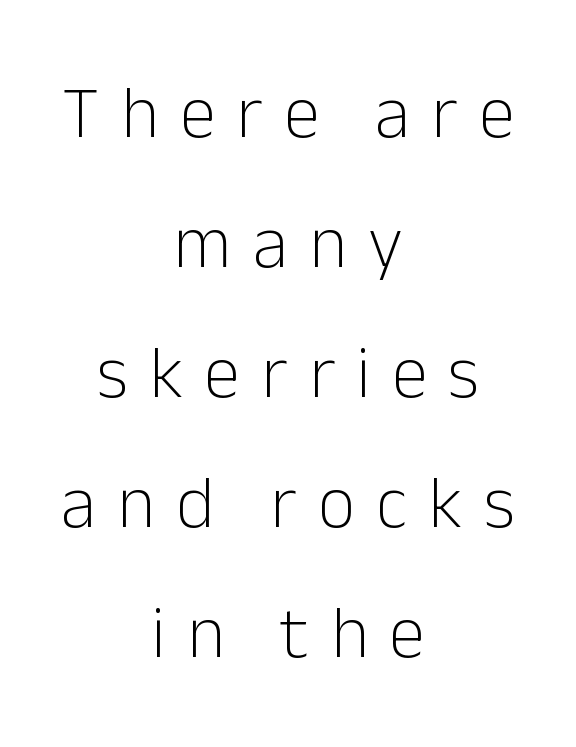
Q: Is the text bold? A: No.
Q: Is the text italic (slanted)? A: No, it is upright.
Q: Is the typeface a serif or a sans-serif typeface? A: Sans-serif.
Q: Is the text underlined? A: No.
Q: How is the paragraph aligned? A: Centered.
Q: Is the spacing between letters normal or unusually wide? A: Unusually wide.
Q: Width (condensed, normal, or wide)? A: Normal.
Q: Stroke contrast? A: Low.
Q: x-height? A: Medium.
Q: Monospaced? A: No.
